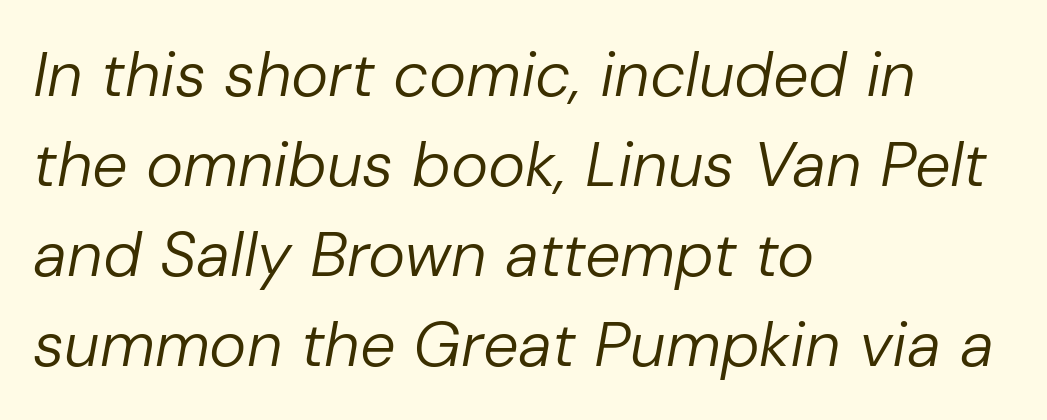
Baseline-to-baseline distance is the conventional proportion of letter height. Note the varied advance widths — an 'i' is clearly narrower than an 'm'. Heaviness? Minimal to ordinary, like unemphasized prose. Italic? Definitely — the glyphs are oblique.
